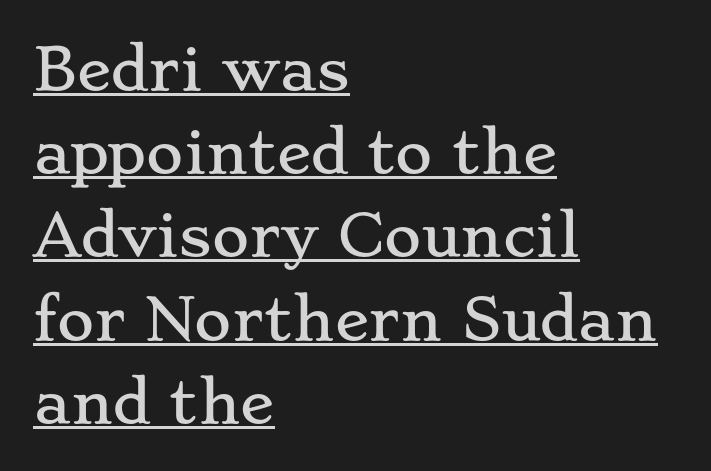
The image shows 57 px wide serif type, upright; set left-aligned, normal line spacing (1.46x), normal letter spacing, underlined; low stroke contrast and a small x-height.
